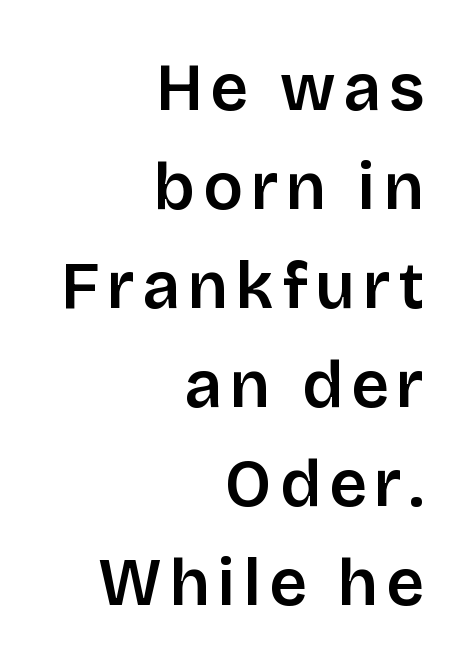
The image shows 66 px sans-serif type, upright; set right-aligned, normal line spacing (1.5x), not underlined; low stroke contrast and a large x-height.
